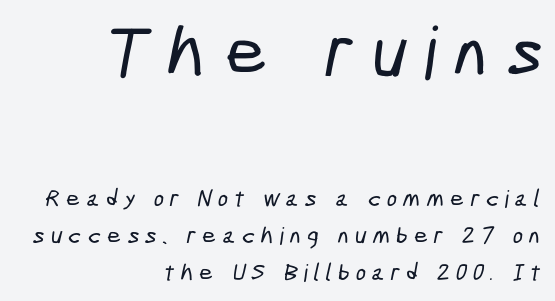
Q: Is the typeface a serif or a sans-serif typeface? A: Sans-serif.
Q: Is the text underlined? A: No.
Q: How is the paragraph aligned? A: Right-aligned.
Q: Is the spacing between letters normal or unusually wide? A: Unusually wide.
Q: Is the spacing between lines tight, normal or loose? A: Normal.
Q: Which block of text is set in a larger size, the first (top) or the second (bottom)? A: The first (top) one.
Q: Width (condensed, normal, or wide)? A: Condensed.
Q: Stroke contrast? A: Low.
Q: x-height? A: Medium.
Q: Monospaced? A: No.
